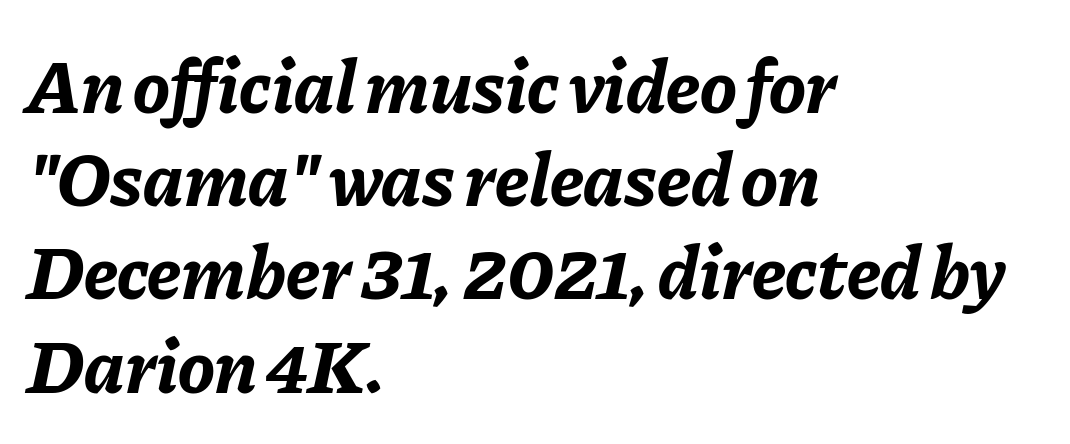
{"italic": "yes", "lean": "right", "slant_degrees": 11, "bold": "yes", "weight": "bold", "width": "normal", "stroke_contrast": "low", "x_height": "medium", "monospaced": "no", "underline": "no", "align": "left", "line_spacing_ratio": 1.21, "letter_spacing": "normal", "letter_spacing_em": 0.0, "glyph_px": 77}
